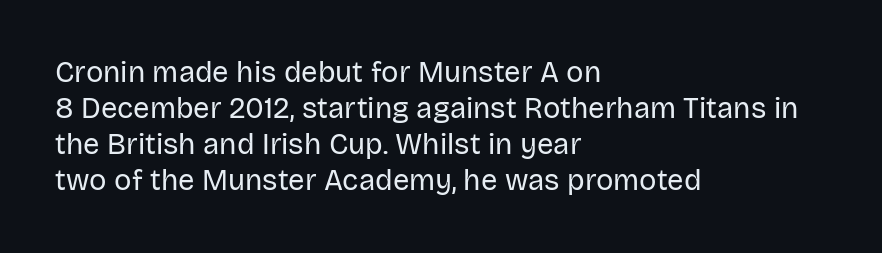
The image shows 29 px regular-weight sans-serif type, upright; set left-aligned, line spacing 1.24x, normal letter spacing, not underlined; low stroke contrast and a large x-height.
